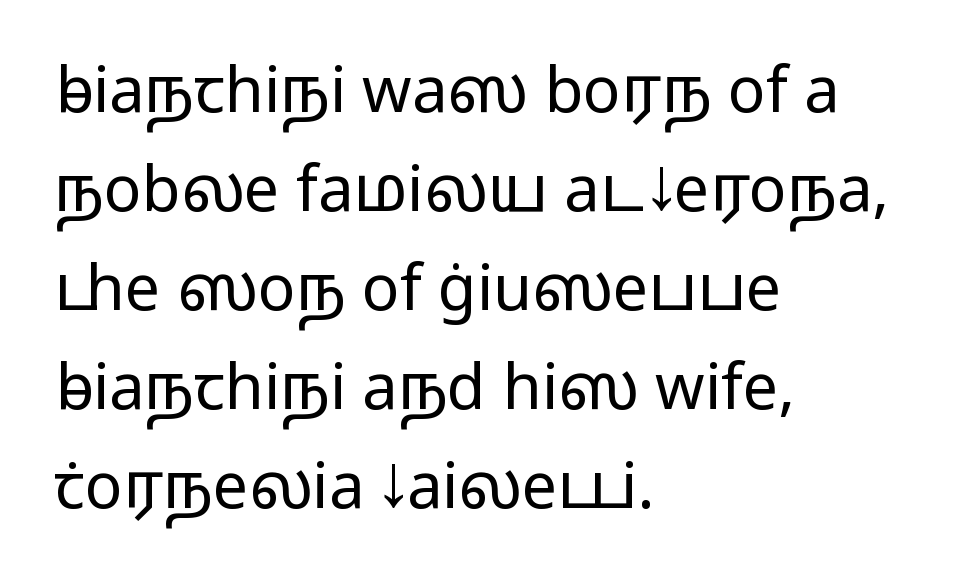
{"serif": "no", "italic": "no", "bold": "no", "weight": "light", "width": "wide", "stroke_contrast": "low", "x_height": "medium", "monospaced": "no", "underline": "no", "align": "left", "line_spacing": "normal", "line_spacing_ratio": 1.57, "letter_spacing": "normal", "letter_spacing_em": 0.0, "glyph_px": 63}
